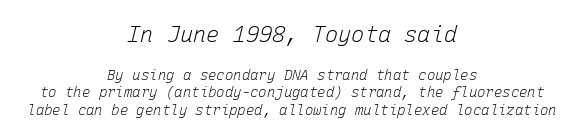
{"italic": "yes", "lean": "right", "slant_degrees": 15, "bold": "no", "underline": "no", "align": "center", "line_spacing_ratio": 1.24, "letter_spacing": "normal", "letter_spacing_em": 0.0, "larger_block": "first", "size_ratio": 1.57, "glyph_px": 22}
